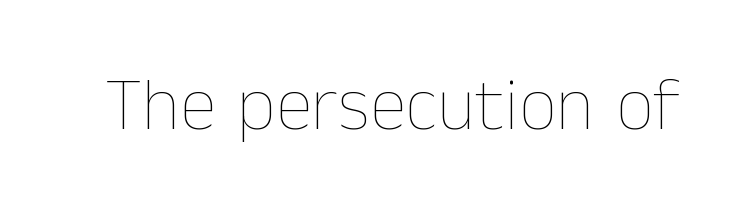
Q: Is the text bold? A: No.
Q: Is the text italic (slanted)? A: No, it is upright.
Q: Is the text underlined? A: No.
Q: Is the spacing between letters normal or unusually wide? A: Normal.
Q: Width (condensed, normal, or wide)? A: Normal.
Q: Stroke contrast? A: Low.
Q: x-height? A: Medium.
Q: Monospaced? A: No.
